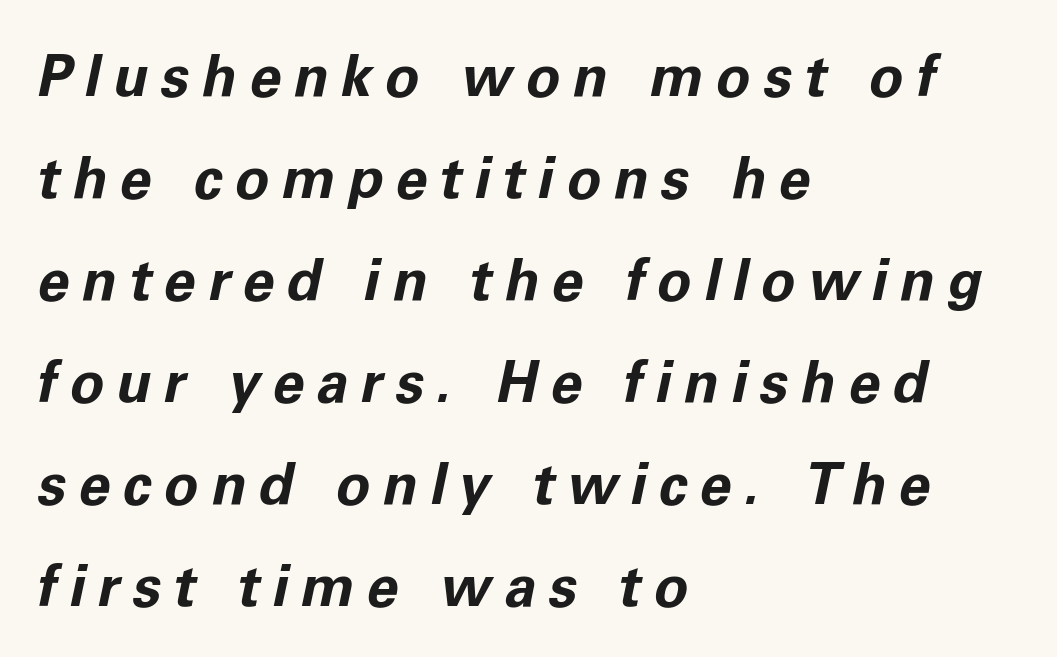
Q: Is the text bold? A: Yes.
Q: Is the text italic (slanted)? A: Yes, it leans right by about 11 degrees.
Q: Is the text underlined? A: No.
Q: How is the paragraph aligned? A: Left-aligned.
Q: Is the spacing between letters normal or unusually wide? A: Unusually wide.
Q: Width (condensed, normal, or wide)? A: Normal.
Q: Stroke contrast? A: Low.
Q: x-height? A: Medium.
Q: Monospaced? A: No.
